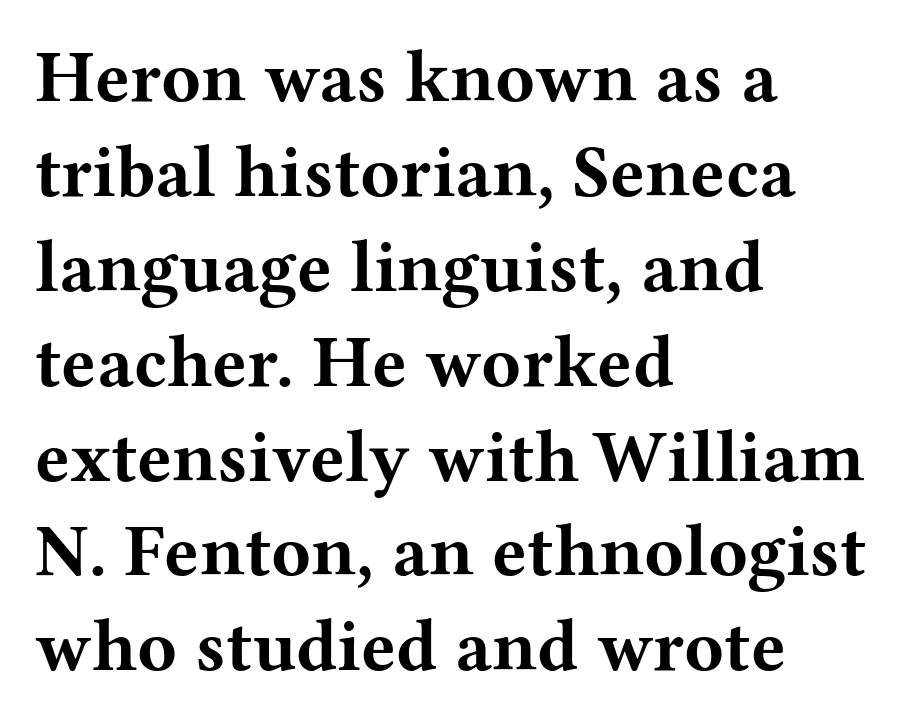
A serif font was chosen for this passage. Check the space under the baseline: it is left empty. Character widths vary here, with narrow letters taking less room than wide ones. Compared with a centered layout, this one pins lines to the left instead. Students, note that the glyphs here touch the page at normal intervals.
